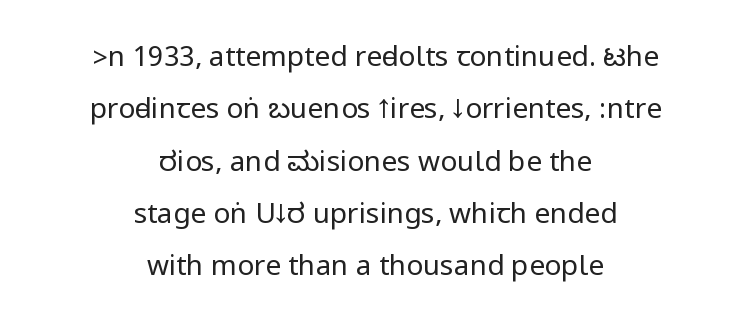
The image shows 28 px regular-weight, condensed sans-serif type, upright; set centered, line spacing 1.87x, normal letter spacing, not underlined; low stroke contrast.
